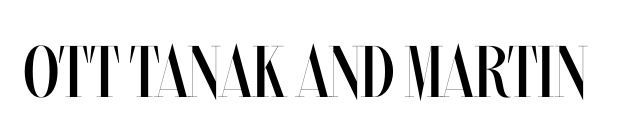
Do the letters lean? They stand straight. The typeface has the unassuming heft of standard copy or less. Compared with typical body copy, the letter spacing here is the same. Do the characters align in a grid? No, the font is proportional. Just letters on the line, the space beneath them empty.
